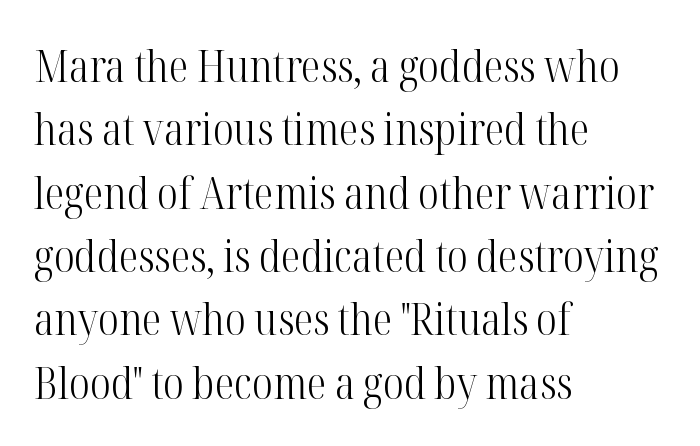
{"serif": "yes", "italic": "no", "bold": "no", "weight": "light", "width": "condensed", "stroke_contrast": "high", "x_height": "medium", "monospaced": "no", "underline": "no", "align": "left", "line_spacing": "normal", "line_spacing_ratio": 1.44, "letter_spacing": "normal", "letter_spacing_em": 0.0, "glyph_px": 44}
